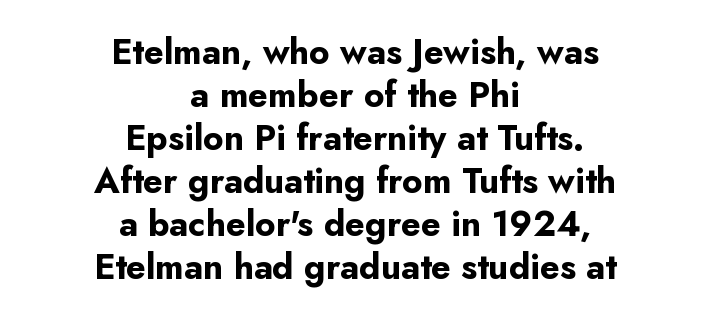
No italicization has been applied; the sample stays upright. This sample has the flowing, uneven cadence of proportional lettering. A clean baseline with only descenders dipping below it. The compositor balanced each line on the midline.
